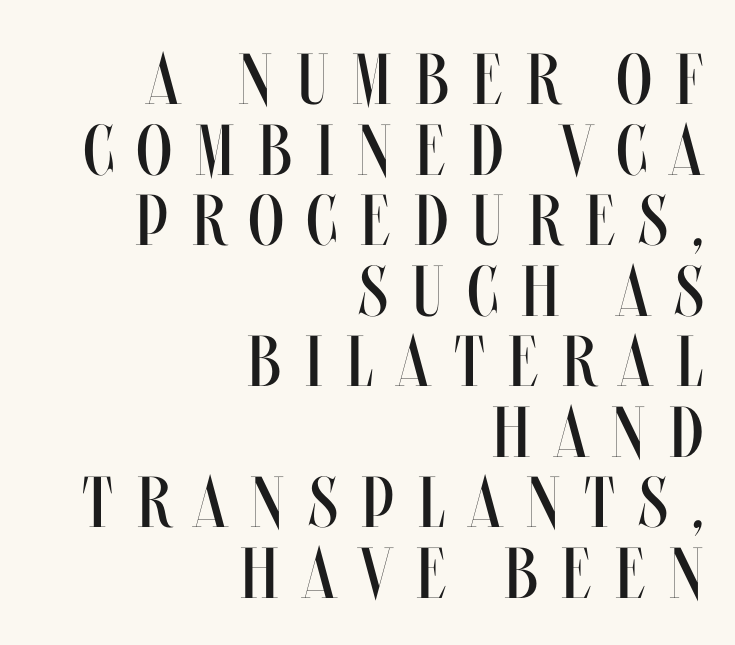
The image shows 72 px regular-weight, condensed type, upright; set right-aligned, tight line spacing (0.98x), unusually wide letter spacing (+0.33 em), not underlined; medium stroke contrast and a large x-height.
